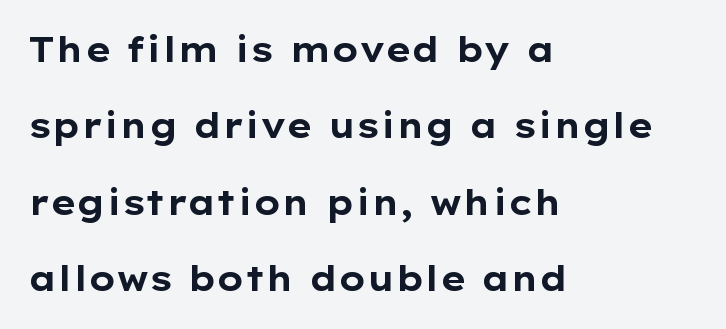
{"serif": "no", "italic": "no", "bold": "yes", "weight": "bold", "width": "wide", "stroke_contrast": "low", "x_height": "medium", "monospaced": "no", "underline": "no", "align": "left", "line_spacing": "loose", "line_spacing_ratio": 2.25, "letter_spacing": "normal", "letter_spacing_em": 0.0, "glyph_px": 34}
